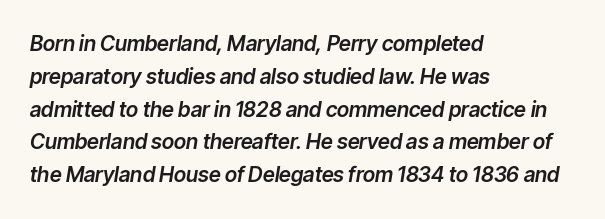
Each word holds together tightly as a unit, with standard inter-letter gaps. Just letters on the line, the space beneath them empty. Leftover space on each line is placed entirely after the last word. Students, observe: this is what conventionally led text looks like. Slanted lettering throughout.
